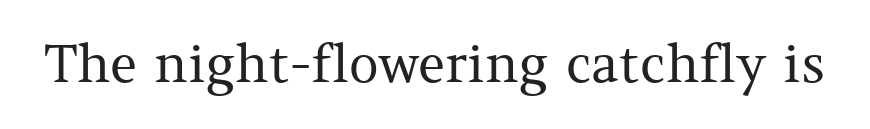
Short note: letters normally spaced. Designer's note — italics off, roman on. Bare-footed words on every line. Nothing heavy about these letters — not bold at all.
